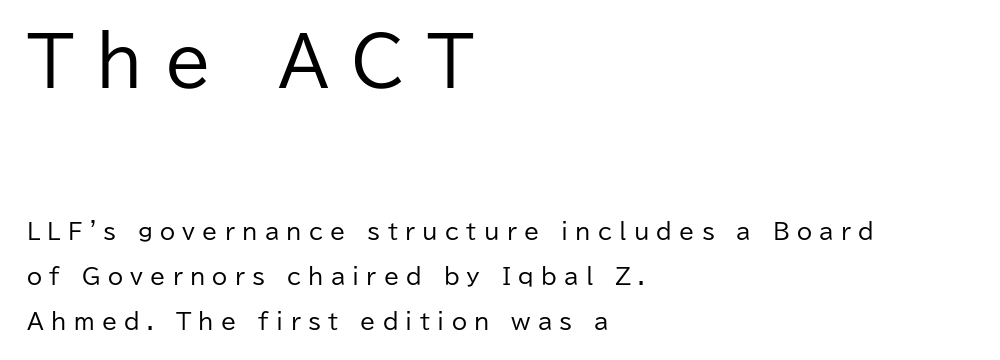
The image shows 67 px regular-weight sans-serif type, upright; set left-aligned, loose line spacing (2.06x), unusually wide letter spacing (+0.33 em), not underlined; the first (top) block is 3.05x larger; low stroke contrast and a medium x-height.
